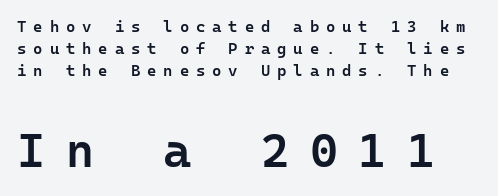
The image shows 48 px semibold sans-serif type, upright; set normal line spacing (1.38x), unusually wide letter spacing (+0.43 em), not underlined; the second (bottom) block is 3.0x larger; low stroke contrast and a medium x-height.
